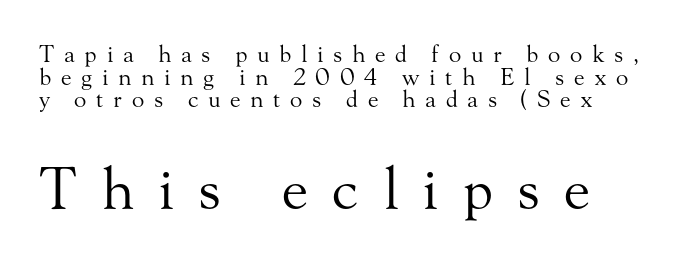
{"serif": "yes", "italic": "no", "bold": "no", "weight": "regular", "width": "normal", "stroke_contrast": "medium", "x_height": "small", "monospaced": "no", "underline": "no", "line_spacing": "tight", "line_spacing_ratio": 0.98, "letter_spacing": "wide", "letter_spacing_em": 0.42, "larger_block": "second", "size_ratio": 2.48, "glyph_px": 57}
